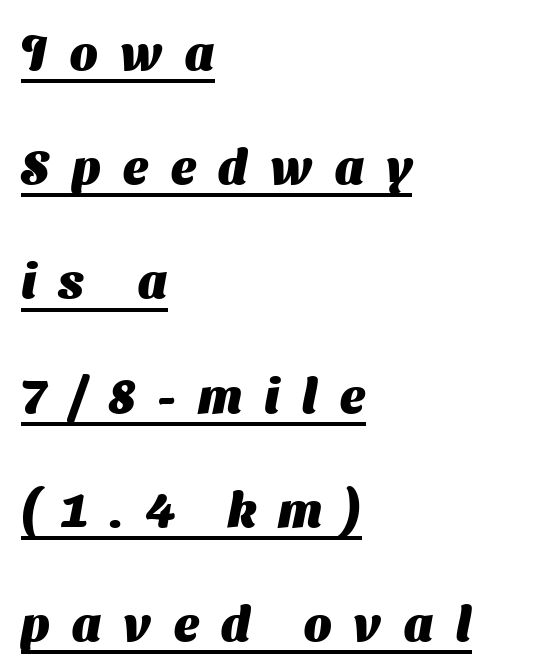
{"serif": "no", "bold": "yes", "weight": "heavy", "width": "normal", "stroke_contrast": "medium", "x_height": "medium", "monospaced": "no", "underline": "yes", "align": "left", "line_spacing": "loose", "line_spacing_ratio": 2.38, "letter_spacing": "wide", "letter_spacing_em": 0.47, "glyph_px": 48}
